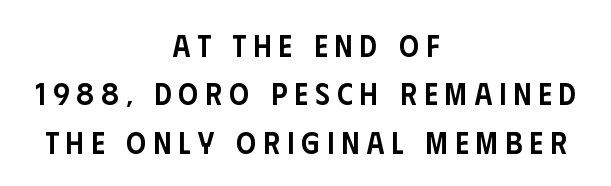
Q: Is the text bold? A: Semi-bold.
Q: Is the text italic (slanted)? A: No, it is upright.
Q: Is the typeface a serif or a sans-serif typeface? A: Sans-serif.
Q: Is the text underlined? A: No.
Q: How is the paragraph aligned? A: Centered.
Q: Is the spacing between letters normal or unusually wide? A: Unusually wide.
Q: Is the spacing between lines tight, normal or loose? A: Normal.
Q: Width (condensed, normal, or wide)? A: Condensed.
Q: Stroke contrast? A: Low.
Q: x-height? A: Large.
Q: Monospaced? A: No.
